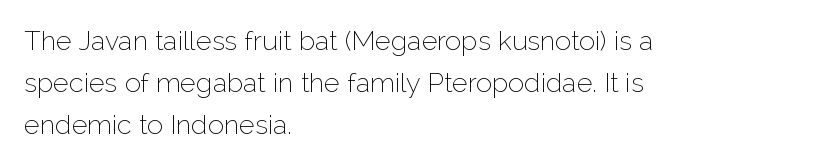
Q: Is the text bold? A: No.
Q: Is the text italic (slanted)? A: No, it is upright.
Q: Is the text underlined? A: No.
Q: How is the paragraph aligned? A: Left-aligned.
Q: Is the spacing between letters normal or unusually wide? A: Normal.
Q: Is the spacing between lines tight, normal or loose? A: Normal.
